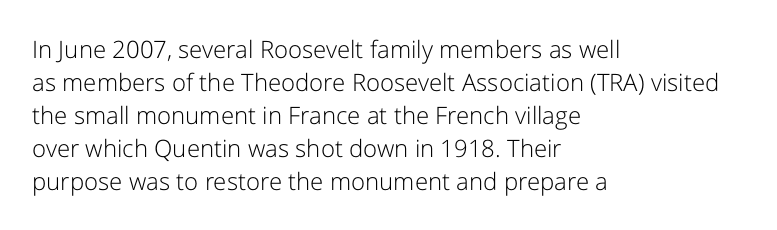
{"italic": "no", "bold": "no", "underline": "no", "align": "left", "line_spacing": "normal", "line_spacing_ratio": 1.37, "letter_spacing": "normal", "letter_spacing_em": 0.0, "glyph_px": 24}
